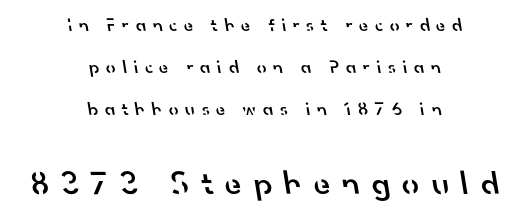
The rendering uses a semibold face; strokes are thickened but not to full bold. The face used here is proportionally spaced, like ordinary book or web type. No word sits above an underline. Horizontal bands of white between lines are thick stripes.
